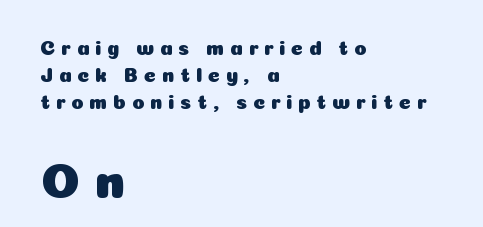
Vertically, the passage feels balanced, rows spaced as you'd expect. Posture: vertical. Note: smaller setting up top, larger setting below. The rendering shows plain stroke endings on the letterforms — a sans-serif design.
